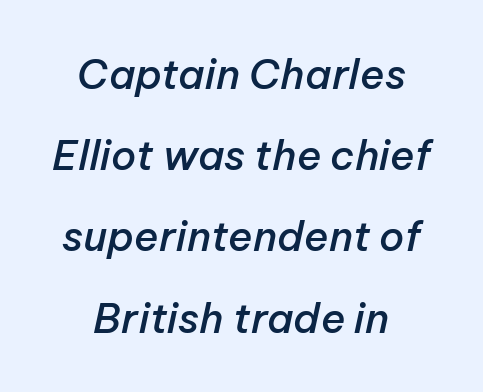
The image shows 41 px semibold type, italic (leaning right); set centered, loose line spacing (1.98x), normal letter spacing, not underlined; low stroke contrast and a medium x-height.
